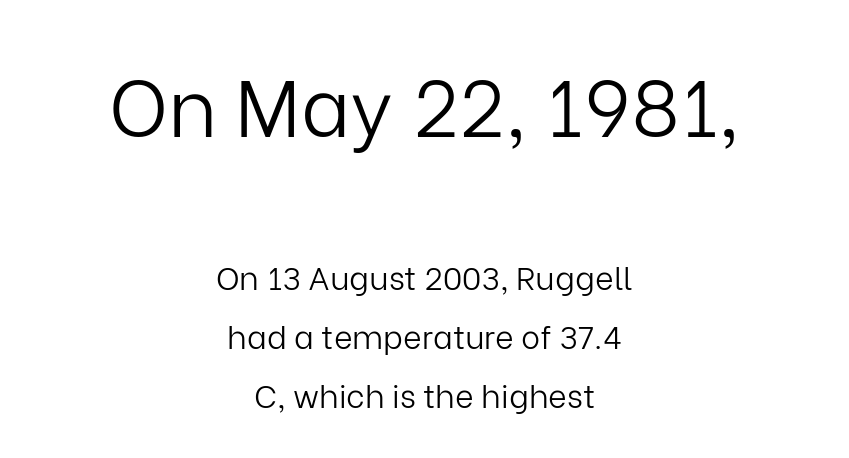
The image shows 80 px light sans-serif type, upright; set centered, line spacing 1.83x, normal letter spacing, not underlined; the first (top) block is 2.5x larger; low stroke contrast and a medium x-height.
